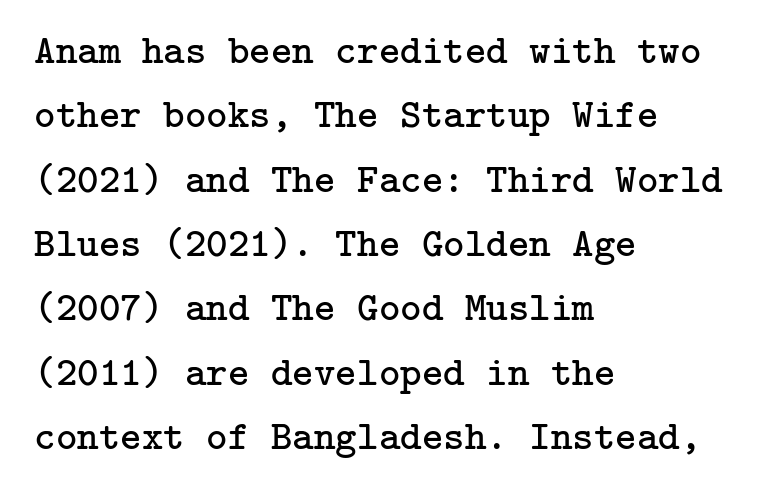
Every character sits straight up, as roman type does. The passage shown stacks its lines at a standard gap. Caption: multi-line text, flush left, ragged right. The line texture is even and compact thanks to regular tracking. Type without underlining. The designer went with a serif here, giving each stem small feet.
